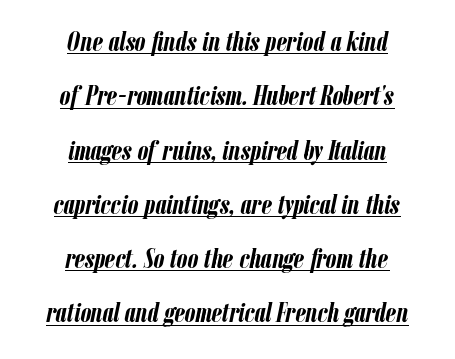
The image shows 27 px bold type, italic (leaning right); set centered, loose line spacing (2.01x), normal letter spacing, underlined.
